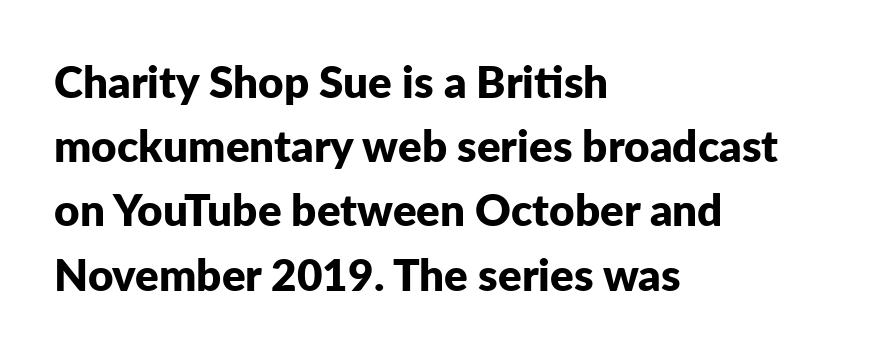
{"serif": "no", "italic": "no", "bold": "yes", "weight": "bold", "width": "normal", "stroke_contrast": "low", "x_height": "medium", "monospaced": "no", "underline": "no", "align": "left", "line_spacing": "normal", "line_spacing_ratio": 1.46, "letter_spacing": "normal", "letter_spacing_em": 0.0, "glyph_px": 44}
